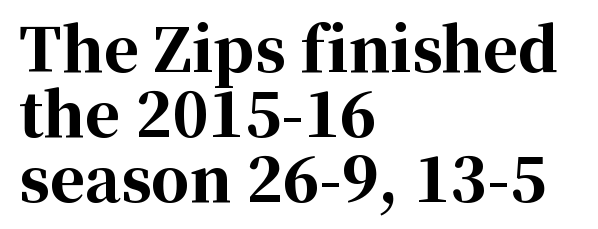
Caption: bold face, heavy strokes. Each row of text sits above clean, open space. Short and long lines alike share a common starting point at left. Observe the ordinary spacing: letters are neighbours, not strangers.
